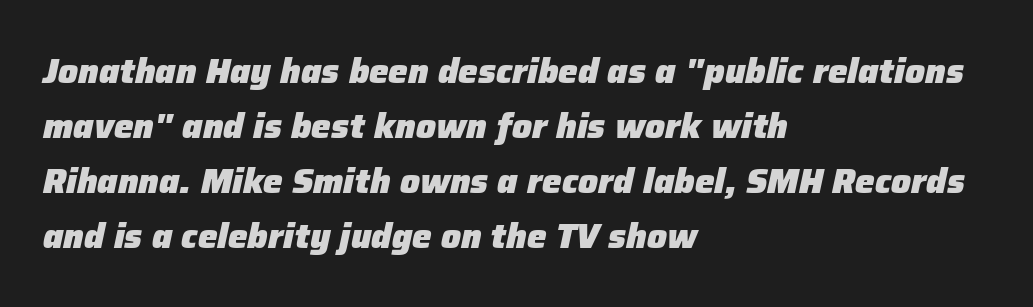
The image shows 35 px heavy type, italic (leaning right); set left-aligned, normal line spacing (1.57x), normal letter spacing, not underlined; low stroke contrast and a medium x-height.
